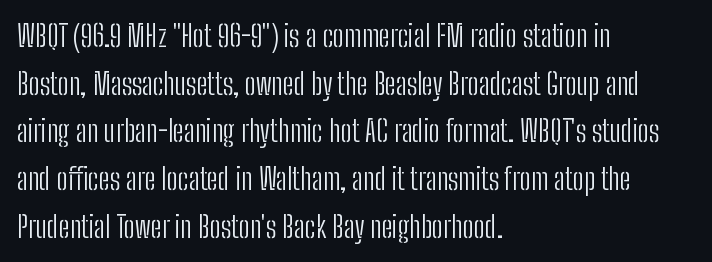
The image shows 30 px light, condensed sans-serif type, upright; set left-aligned, normal line spacing (1.59x), normal letter spacing, not underlined; low stroke contrast and a medium x-height.
